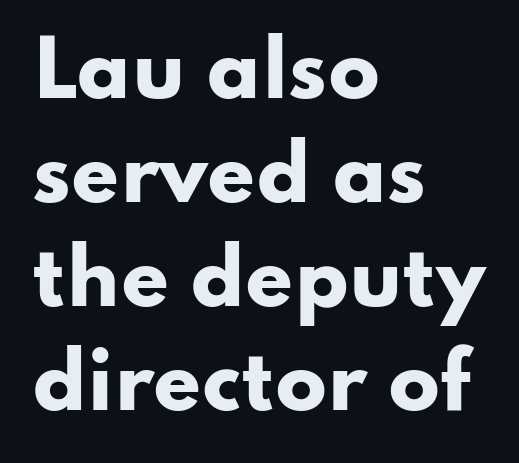
The block of text has a typical density, with ordinary space between rows. Does the type have serifs? No, each stem ends abruptly. The lines are quadded left. When letters stand straight like this, we call the style roman or upright. Each glyph is drawn with heavy, bold strokes. You could not count columns in this text — the font is proportionally spaced.
